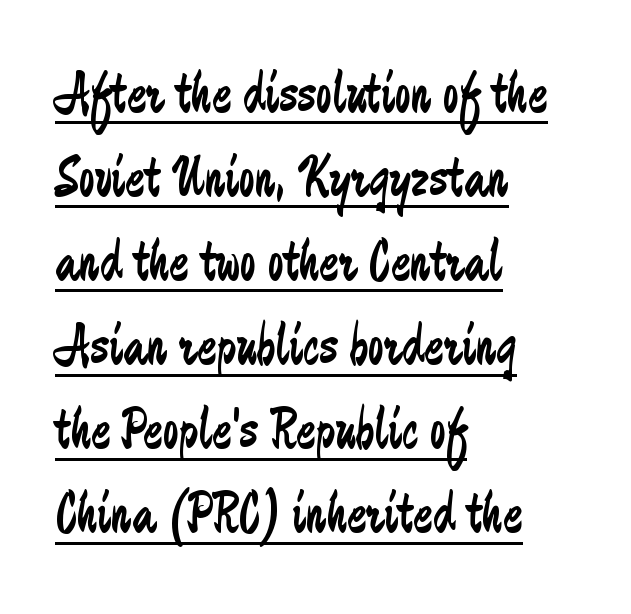
Q: Is the text bold? A: No.
Q: Is the text italic (slanted)? A: Yes.
Q: Is the typeface a serif or a sans-serif typeface? A: Sans-serif.
Q: Is the text underlined? A: Yes.
Q: How is the paragraph aligned? A: Left-aligned.
Q: Is the spacing between letters normal or unusually wide? A: Normal.
Q: Is the spacing between lines tight, normal or loose? A: Normal.
Q: Width (condensed, normal, or wide)? A: Condensed.
Q: Stroke contrast? A: Low.
Q: x-height? A: Small.
Q: Monospaced? A: No.
